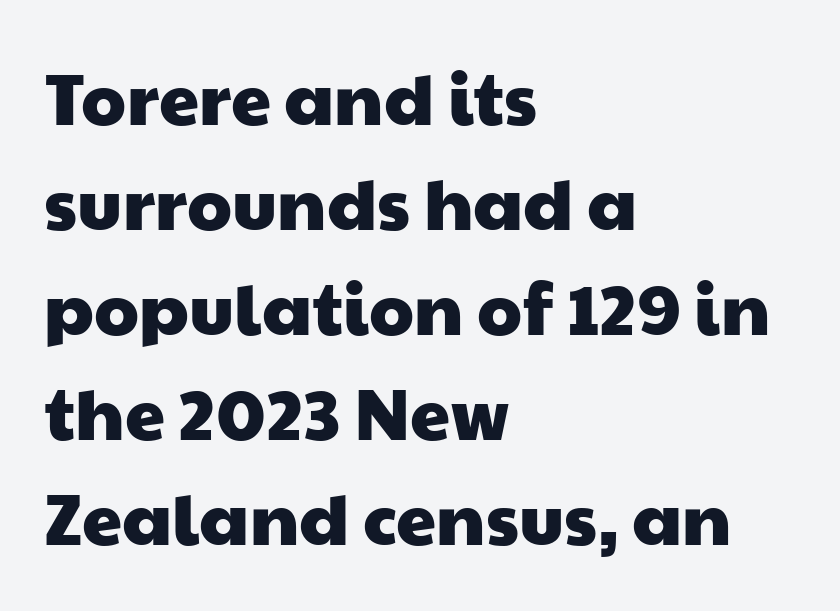
{"serif": "no", "width": "wide", "stroke_contrast": "low", "x_height": "medium", "monospaced": "no", "underline": "no", "align": "left", "line_spacing": "normal", "line_spacing_ratio": 1.46, "letter_spacing": "normal", "letter_spacing_em": 0.0, "glyph_px": 72}
